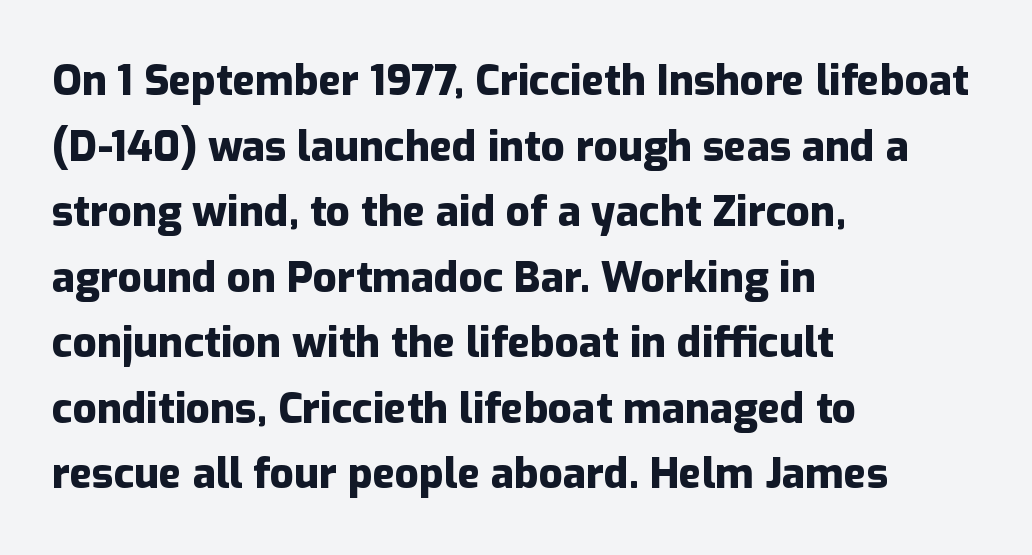
The image shows 42 px heavy sans-serif type, upright; set left-aligned, normal line spacing (1.56x), normal letter spacing, not underlined; low stroke contrast and a medium x-height.
